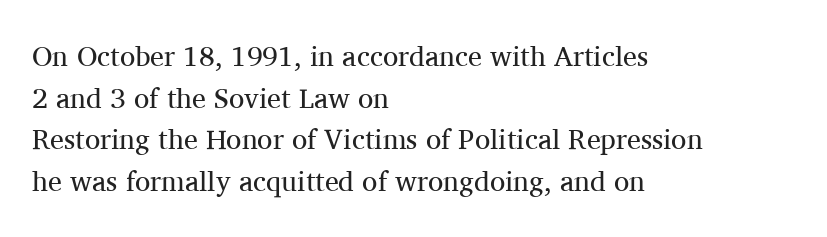
Leftover space on each line is placed entirely after the last word. The vertical gap from one line to the next is medium. Rule under the text: the space is simply empty. A serif font was chosen for this passage.
